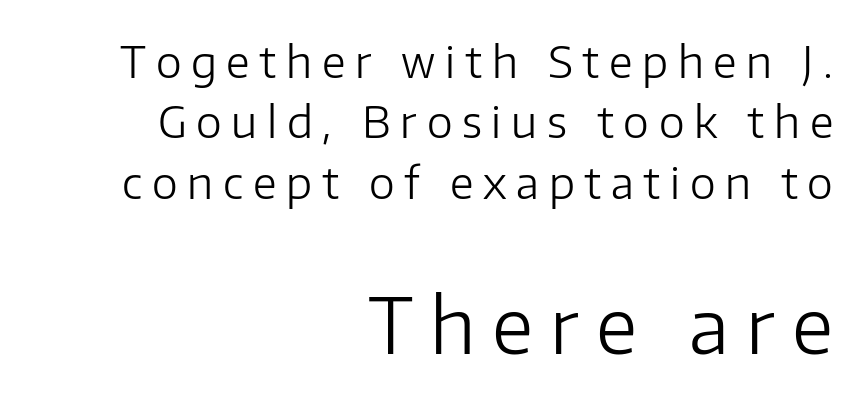
{"serif": "no", "italic": "no", "bold": "no", "weight": "light", "width": "normal", "stroke_contrast": "low", "x_height": "medium", "monospaced": "no", "underline": "no", "align": "right", "line_spacing": "normal", "line_spacing_ratio": 1.37, "letter_spacing": "wide", "letter_spacing_em": 0.22, "larger_block": "second", "size_ratio": 1.75, "glyph_px": 77}
